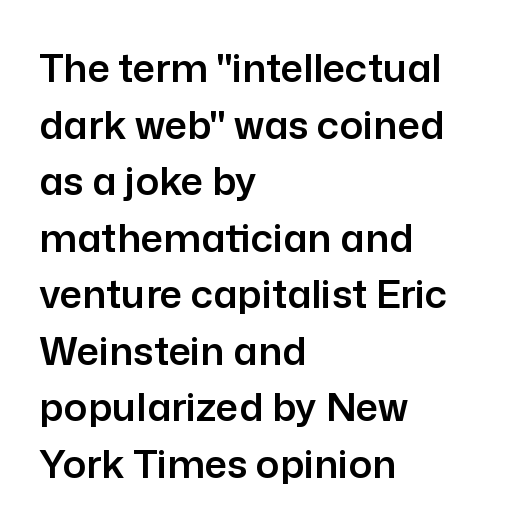
Q: Is the text italic (slanted)? A: No, it is upright.
Q: Is the typeface a serif or a sans-serif typeface? A: Sans-serif.
Q: Is the text underlined? A: No.
Q: How is the paragraph aligned? A: Left-aligned.
Q: Is the spacing between letters normal or unusually wide? A: Normal.
Q: Is the spacing between lines tight, normal or loose? A: Normal.
Q: Width (condensed, normal, or wide)? A: Normal.
Q: Stroke contrast? A: Low.
Q: x-height? A: Medium.
Q: Monospaced? A: No.
